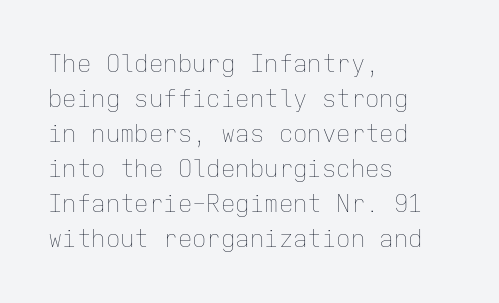
The image shows 24 px text type, upright; set left-aligned, normal line spacing (1.46x), normal letter spacing, not underlined.
